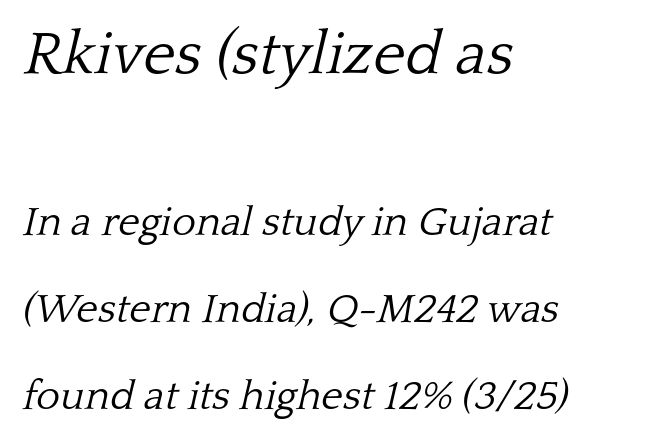
Each letter's strokes conclude with small projecting serifs. The foot of each line stays bare and open. Counters stay open thanks to moderate or lighter strokes. How are the letters spaced? Ordinarily, with no added tracking.
